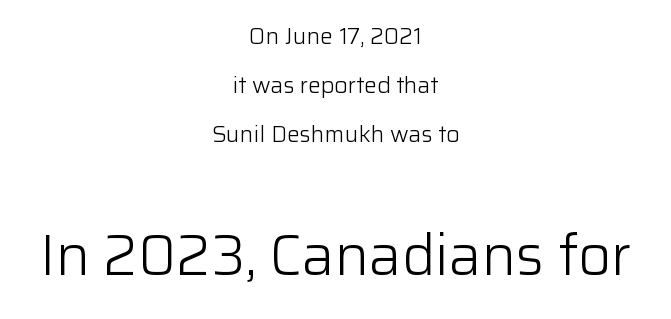
Quick note: not italic, upright. The rendering uses a large line-height, opening up the rows. Short and long lines alike share a common midpoint. Quick note: underline off. A typesetter would label this face a sans. Is this a heavy cut? Hardly; it is regular or lighter.
